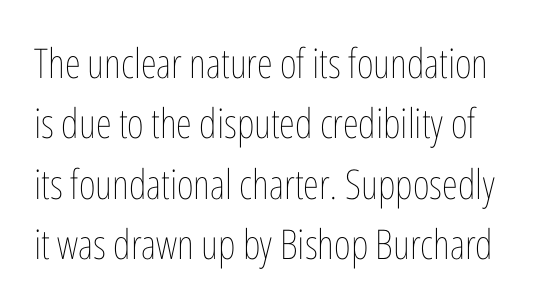
Q: Is the text bold? A: No.
Q: Is the text italic (slanted)? A: No, it is upright.
Q: Is the text underlined? A: No.
Q: Is the spacing between letters normal or unusually wide? A: Normal.
Q: Is the spacing between lines tight, normal or loose? A: Normal.
Q: Width (condensed, normal, or wide)? A: Condensed.
Q: Stroke contrast? A: Low.
Q: x-height? A: Medium.
Q: Monospaced? A: No.
